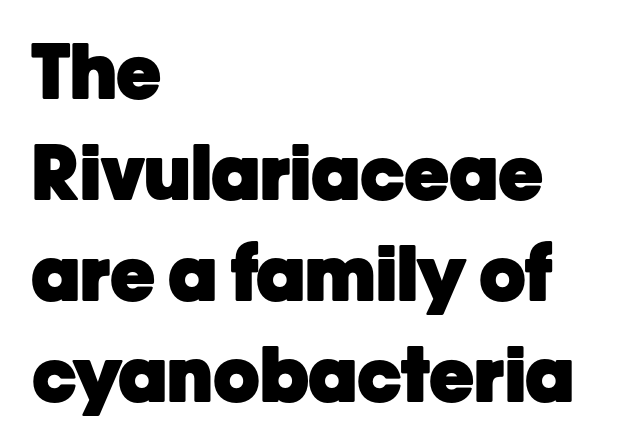
Q: Is the text bold? A: Yes.
Q: Is the text italic (slanted)? A: No, it is upright.
Q: Is the typeface a serif or a sans-serif typeface? A: Sans-serif.
Q: Is the text underlined? A: No.
Q: How is the paragraph aligned? A: Left-aligned.
Q: Is the spacing between letters normal or unusually wide? A: Normal.
Q: Is the spacing between lines tight, normal or loose? A: Normal.
Q: Width (condensed, normal, or wide)? A: Normal.
Q: Stroke contrast? A: Low.
Q: x-height? A: Medium.
Q: Monospaced? A: No.
